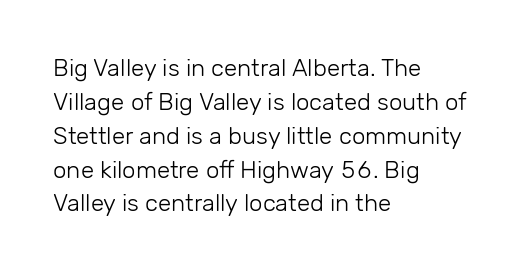
The image shows 24 px text type, upright; set left-aligned, normal line spacing (1.41x), normal letter spacing, not underlined.
